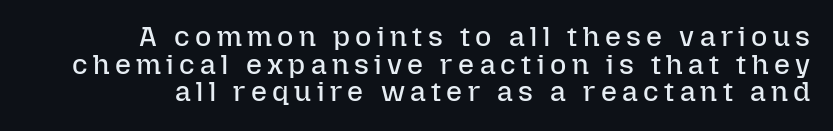
Q: Is the text bold? A: No.
Q: Is the text italic (slanted)? A: No, it is upright.
Q: Is the text underlined? A: No.
Q: Is the spacing between lines tight, normal or loose? A: Tight.
Q: Width (condensed, normal, or wide)? A: Normal.
Q: Stroke contrast? A: Low.
Q: x-height? A: Medium.
Q: Monospaced? A: No.
